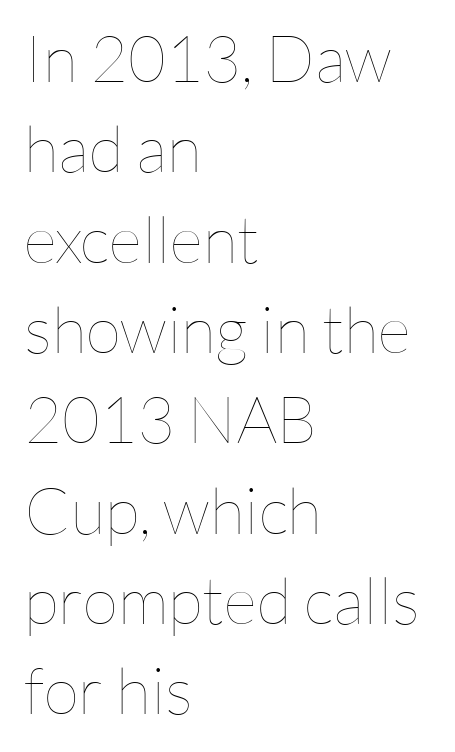
Glyph-to-glyph distance matches everyday printed text. The string is rendered with underlining switched off. The face used here is proportionally spaced, like ordinary book or web type. Vertically, the passage feels balanced, rows spaced as you'd expect.
